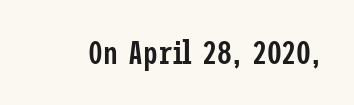
Q: Is the text bold? A: Semi-bold.
Q: Is the text italic (slanted)? A: No, it is upright.
Q: Is the typeface a serif or a sans-serif typeface? A: Sans-serif.
Q: Is the text underlined? A: No.
Q: Is the spacing between letters normal or unusually wide? A: Normal.
Q: Width (condensed, normal, or wide)? A: Condensed.
Q: Stroke contrast? A: Low.
Q: x-height? A: Medium.
